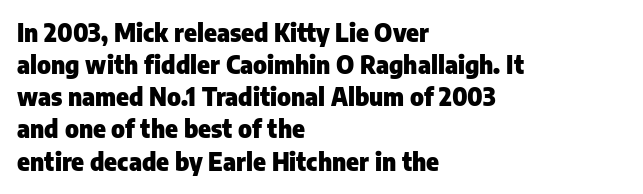
{"italic": "no", "bold": "yes", "underline": "no", "align": "left", "line_spacing": "normal", "line_spacing_ratio": 1.34, "letter_spacing": "normal", "letter_spacing_em": 0.0, "glyph_px": 24}
